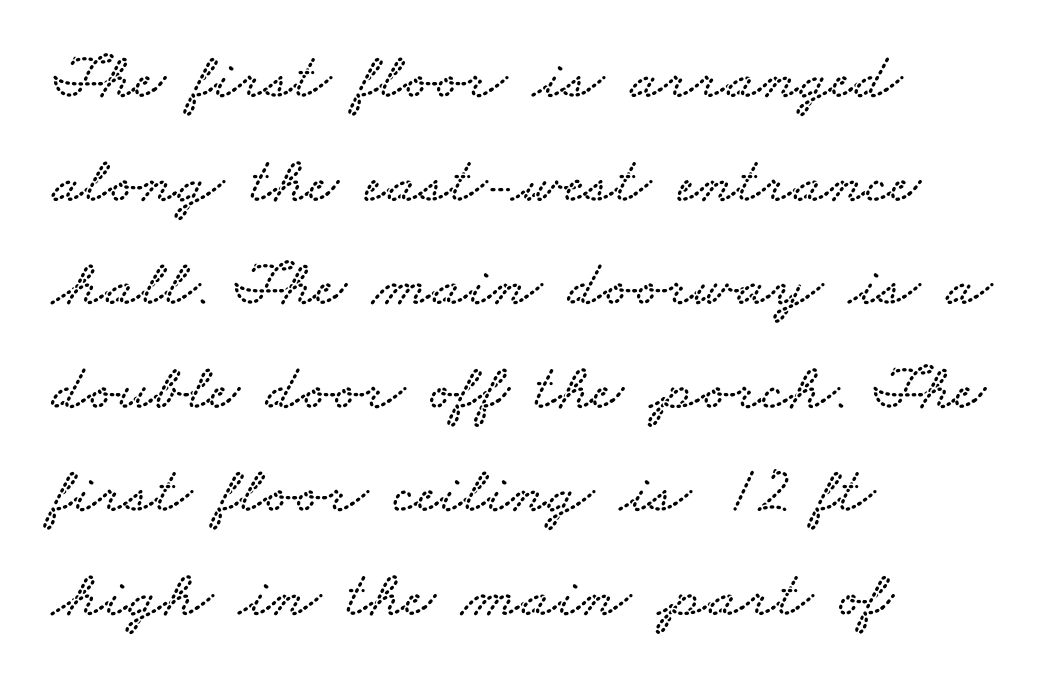
The image shows 66 px wide serif type; set left-aligned, normal line spacing (1.57x), normal letter spacing, not underlined; low stroke contrast and a small x-height.
